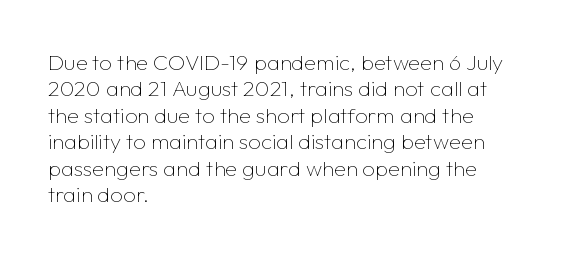
This sample uses an upright cut, with every glyph sitting square on the baseline. Underlining? Definitely not there. Heaviness? Minimal to ordinary, like unemphasized prose. Short note: letters normally spaced. Where is the straight margin? On the left.
